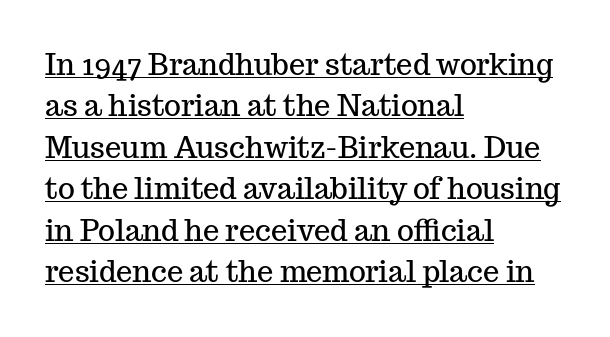
The image shows 29 px serif type, upright; set left-aligned, normal line spacing (1.43x), normal letter spacing, underlined; medium stroke contrast and a medium x-height.
